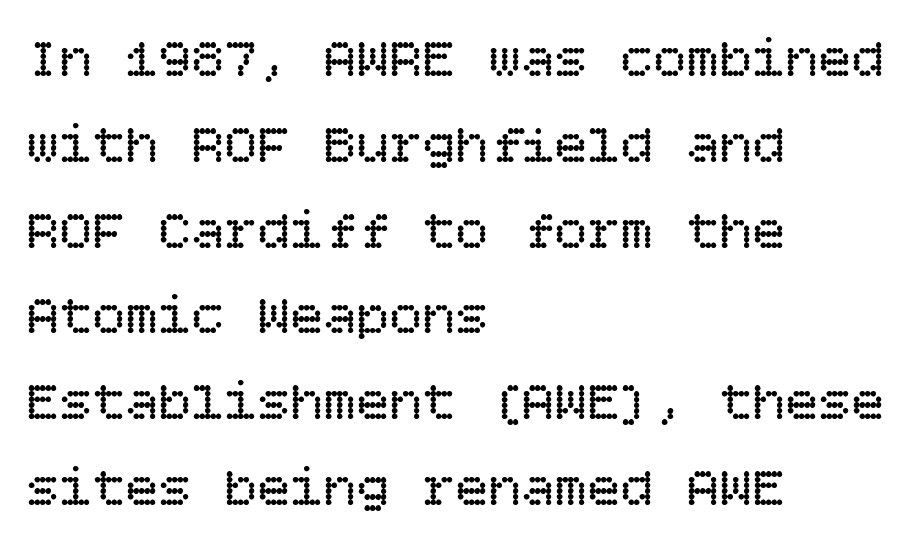
The image shows 55 px regular-weight type, upright; set left-aligned, normal line spacing (1.56x), normal letter spacing, not underlined; low stroke contrast and a large x-height.
